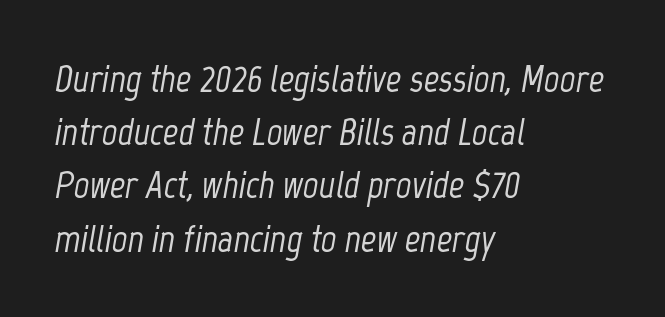
{"italic": "yes", "lean": "right", "slant_degrees": 12, "width": "condensed", "stroke_contrast": "low", "x_height": "medium", "monospaced": "no", "underline": "no", "align": "left", "line_spacing": "normal", "line_spacing_ratio": 1.4, "letter_spacing": "normal", "letter_spacing_em": 0.0, "glyph_px": 38}
